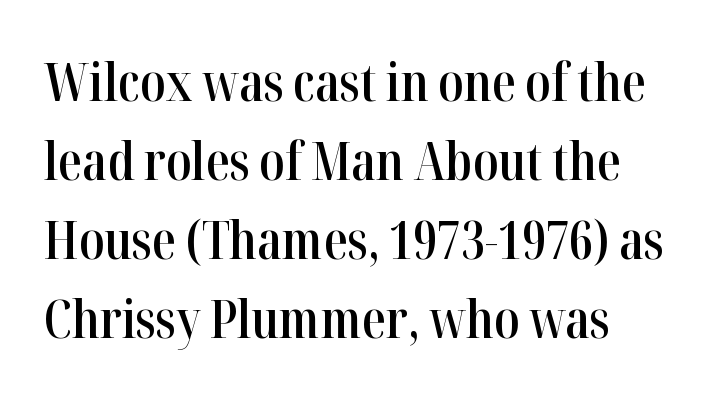
{"serif": "yes", "italic": "no", "bold": "semi", "weight": "semibold", "width": "condensed", "stroke_contrast": "high", "x_height": "medium", "monospaced": "no", "underline": "no", "line_spacing": "normal", "line_spacing_ratio": 1.49, "letter_spacing": "normal", "letter_spacing_em": 0.0, "glyph_px": 53}
